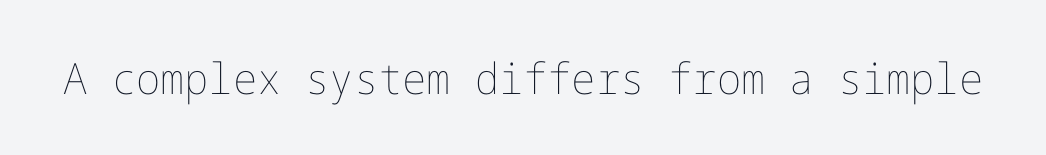
Q: Is the text bold? A: No.
Q: Is the text italic (slanted)? A: No, it is upright.
Q: Is the text underlined? A: No.
Q: Is the spacing between letters normal or unusually wide? A: Normal.
Q: Width (condensed, normal, or wide)? A: Normal.
Q: Stroke contrast? A: Low.
Q: x-height? A: Medium.
